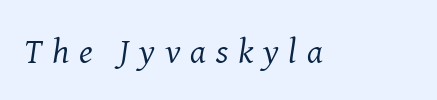
{"serif": "yes", "italic": "yes", "lean": "right", "slant_degrees": 8, "bold": "no", "weight": "regular", "width": "normal", "stroke_contrast": "medium", "x_height": "medium", "monospaced": "no", "underline": "no", "letter_spacing": "wide", "letter_spacing_em": 0.28, "glyph_px": 35}
